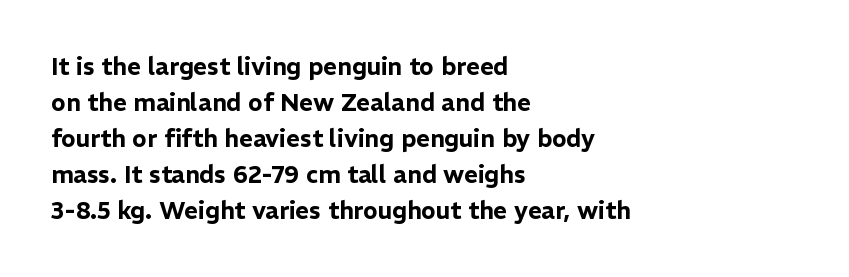
Q: Is the text italic (slanted)? A: No, it is upright.
Q: Is the text underlined? A: No.
Q: How is the paragraph aligned? A: Left-aligned.
Q: Is the spacing between letters normal or unusually wide? A: Normal.
Q: Is the spacing between lines tight, normal or loose? A: Normal.
